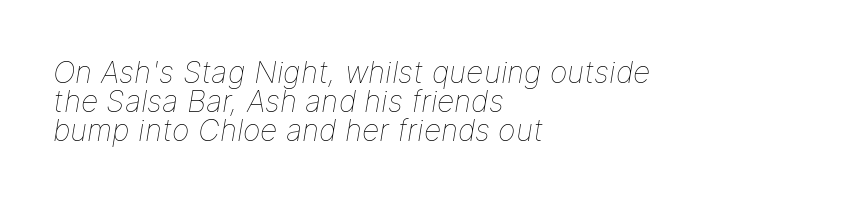
Q: Is the text bold? A: No.
Q: Is the text italic (slanted)? A: Yes, it leans right by about 9 degrees.
Q: Is the text underlined? A: No.
Q: How is the paragraph aligned? A: Left-aligned.
Q: Is the spacing between letters normal or unusually wide? A: Normal.
Q: Is the spacing between lines tight, normal or loose? A: Tight.
Q: Width (condensed, normal, or wide)? A: Normal.
Q: Stroke contrast? A: Low.
Q: x-height? A: Medium.
Q: Monospaced? A: No.
